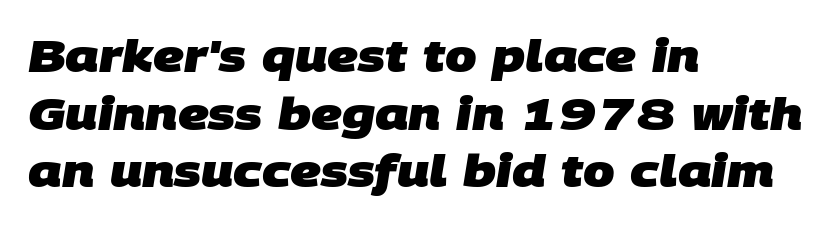
{"serif": "no", "bold": "yes", "weight": "heavy", "width": "normal", "stroke_contrast": "low", "x_height": "large", "monospaced": "no", "underline": "no", "align": "left", "line_spacing": "normal", "line_spacing_ratio": 1.28, "letter_spacing": "normal", "letter_spacing_em": 0.0, "glyph_px": 45}
